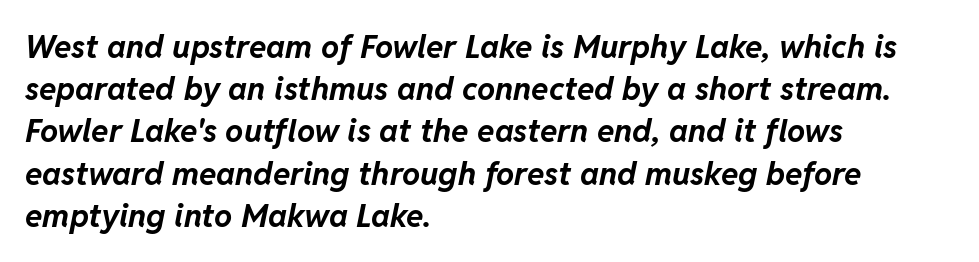
{"italic": "yes", "lean": "right", "slant_degrees": 11, "bold": "yes", "weight": "bold", "width": "normal", "stroke_contrast": "low", "x_height": "medium", "monospaced": "no", "underline": "no", "align": "left", "line_spacing": "normal", "line_spacing_ratio": 1.32, "letter_spacing": "normal", "letter_spacing_em": 0.0, "glyph_px": 32}
